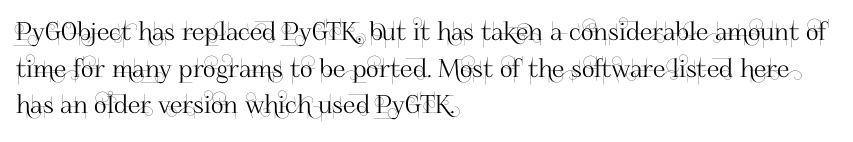
Q: Is the text italic (slanted)? A: No, it is upright.
Q: Is the text underlined? A: No.
Q: How is the paragraph aligned? A: Left-aligned.
Q: Is the spacing between letters normal or unusually wide? A: Normal.
Q: Is the spacing between lines tight, normal or loose? A: Normal.
